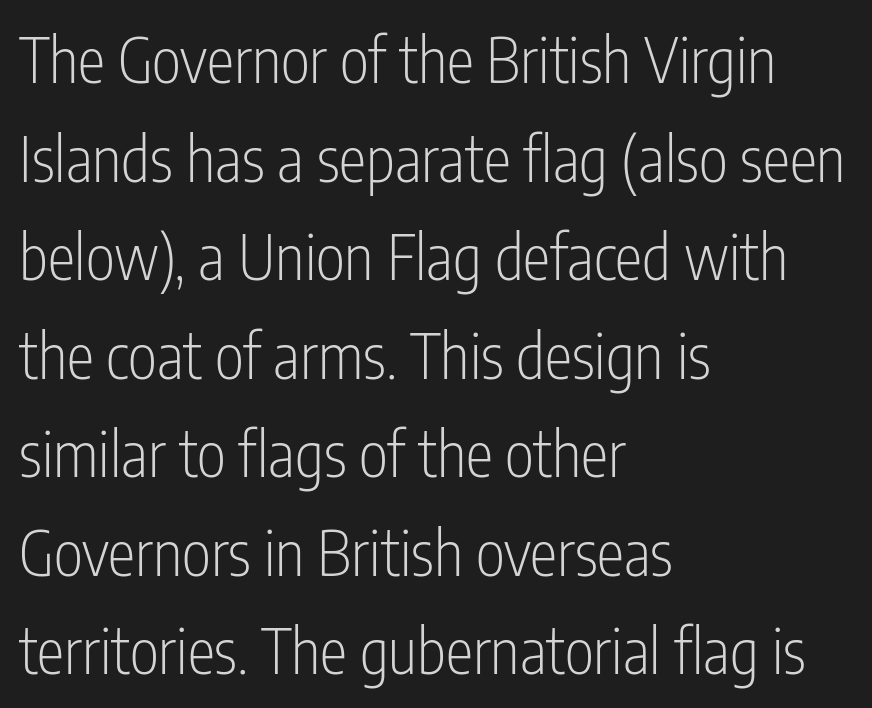
The image shows 62 px light, condensed sans-serif type, upright; set left-aligned, normal line spacing (1.59x), normal letter spacing, not underlined; low stroke contrast and a medium x-height.
